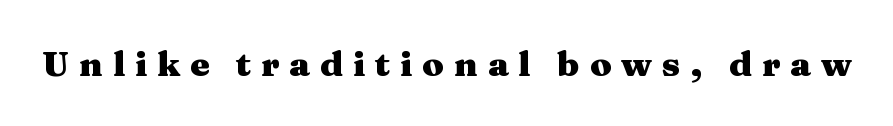
The image shows 35 px heavy, wide serif type, upright; set unusually wide letter spacing (+0.28 em), not underlined; medium stroke contrast and a medium x-height.
